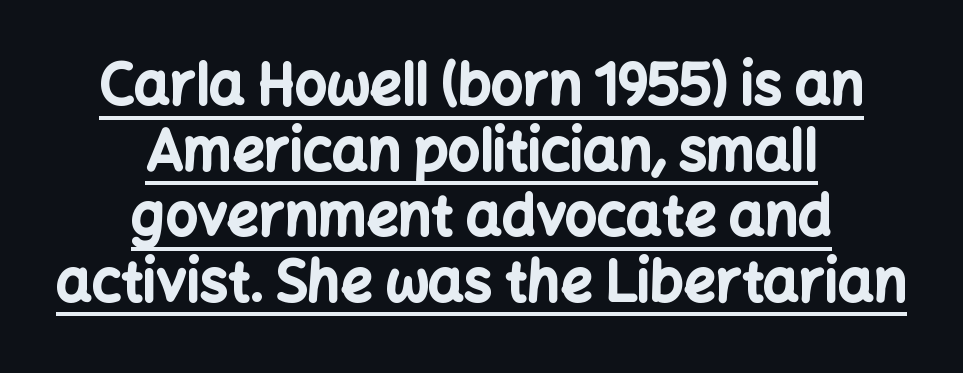
Unlike a traditional serif, this face leaves its strokes unadorned. The setting favours the middle, as headings and verse often do. The face used here has the dense, thick strokes of a bold. The letters sit at their default tracking, neither squeezed nor spread. Tall strokes in this sample are plumb rather than angled. Do the characters align in a grid? No, the font is proportional.
